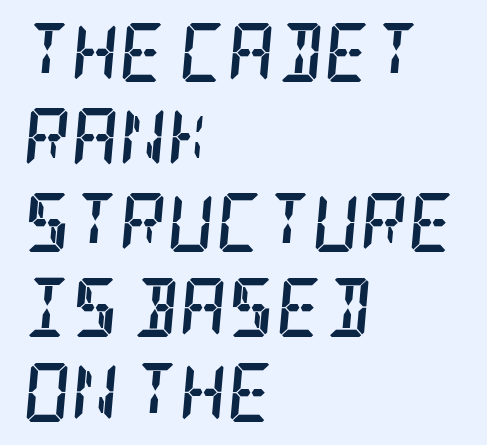
{"serif": "yes", "italic": "yes", "lean": "right", "slant_degrees": 5, "bold": "yes", "weight": "semibold", "width": "condensed", "stroke_contrast": "low", "x_height": "large", "underline": "no", "align": "left", "line_spacing": "normal", "line_spacing_ratio": 1.44, "letter_spacing": "normal", "letter_spacing_em": 0.0, "glyph_px": 59}
